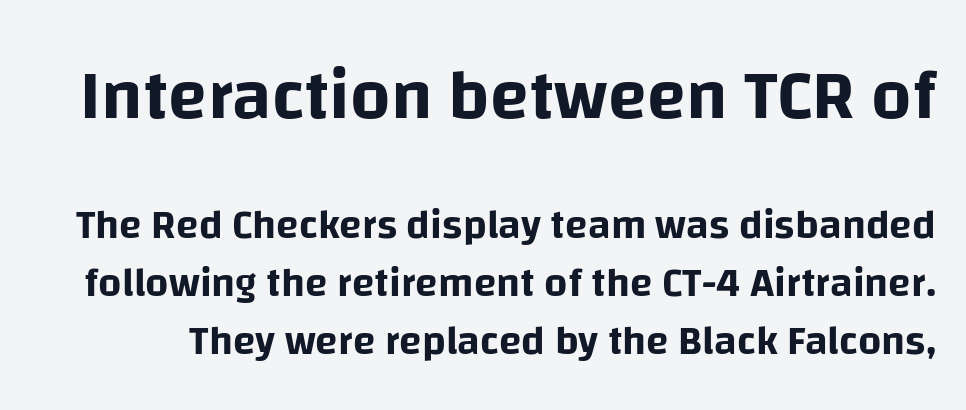
{"serif": "no", "italic": "no", "width": "normal", "stroke_contrast": "low", "x_height": "large", "monospaced": "no", "underline": "no", "line_spacing": "normal", "line_spacing_ratio": 1.41, "letter_spacing": "normal", "letter_spacing_em": 0.0, "larger_block": "first", "size_ratio": 1.73, "glyph_px": 71}
